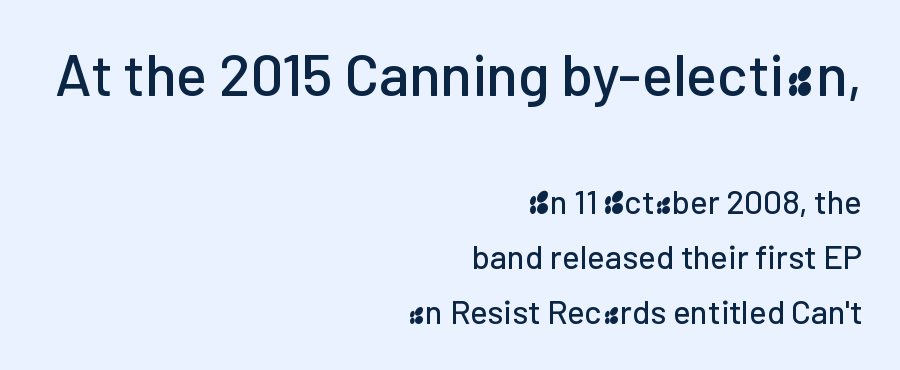
{"serif": "no", "italic": "no", "width": "normal", "stroke_contrast": "low", "x_height": "medium", "monospaced": "no", "underline": "no", "align": "right", "line_spacing": "normal", "line_spacing_ratio": 1.67, "letter_spacing": "normal", "letter_spacing_em": 0.0, "larger_block": "first", "size_ratio": 1.76, "glyph_px": 58}
